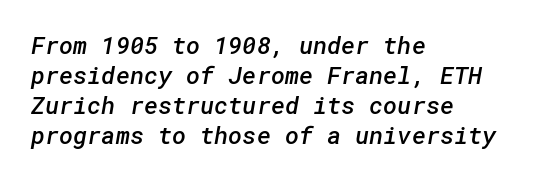
{"bold": "semi", "underline": "no", "align": "left", "line_spacing": "normal", "line_spacing_ratio": 1.25, "letter_spacing": "normal", "letter_spacing_em": 0.0, "glyph_px": 24}
